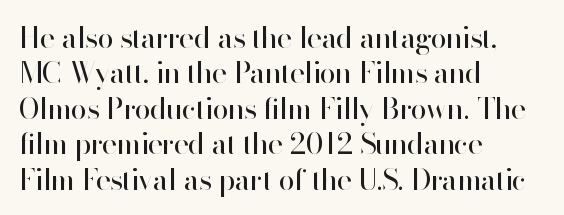
The lines are quadded left. Here the designer chose a conventional face with non-uniform glyph widths. Bare-footed words on every line. Stems here are at most as thick as an everyday book face. Letterform terminals end flat and unadorned throughout the passage.
